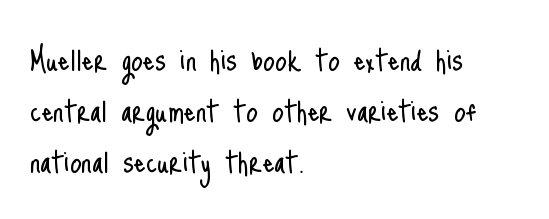
Q: Is the text bold? A: No.
Q: Is the text italic (slanted)? A: No, it is upright.
Q: Is the typeface a serif or a sans-serif typeface? A: Sans-serif.
Q: Is the text underlined? A: No.
Q: How is the paragraph aligned? A: Left-aligned.
Q: Is the spacing between letters normal or unusually wide? A: Normal.
Q: Is the spacing between lines tight, normal or loose? A: Normal.
Q: Width (condensed, normal, or wide)? A: Condensed.
Q: Stroke contrast? A: Low.
Q: x-height? A: Small.
Q: Monospaced? A: No.
